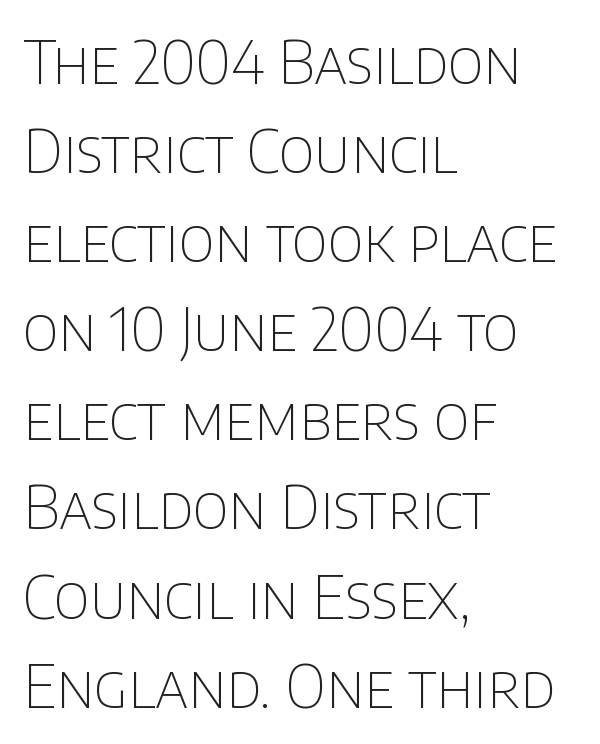
{"serif": "no", "italic": "no", "bold": "no", "weight": "thin", "width": "normal", "stroke_contrast": "low", "x_height": "large", "monospaced": "no", "underline": "no", "align": "left", "line_spacing": "normal", "line_spacing_ratio": 1.51, "letter_spacing": "normal", "letter_spacing_em": 0.0, "glyph_px": 59}
